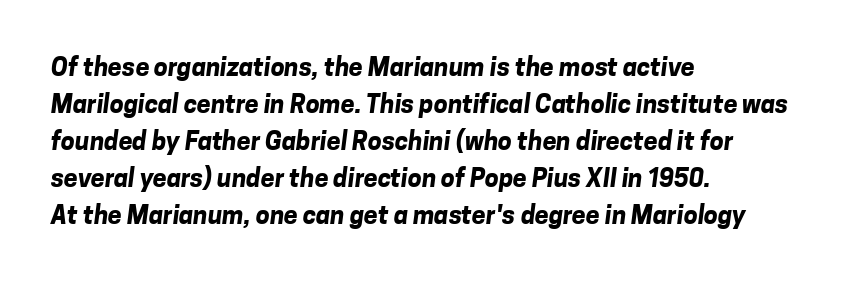
The image shows 25 px bold type; set left-aligned, normal line spacing (1.48x), normal letter spacing, not underlined.
